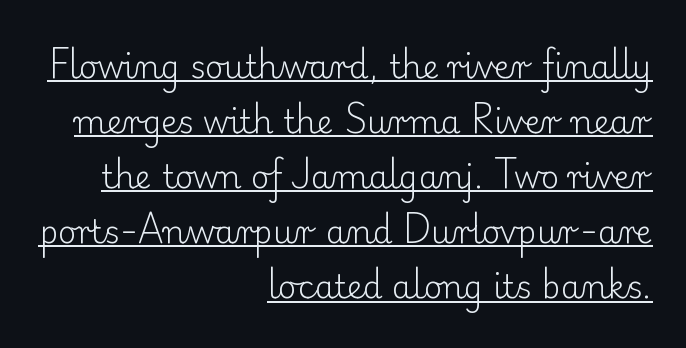
{"italic": "no", "bold": "no", "weight": "light", "width": "normal", "stroke_contrast": "low", "x_height": "small", "monospaced": "no", "underline": "yes", "align": "right", "line_spacing_ratio": 1.72, "letter_spacing": "normal", "letter_spacing_em": 0.0, "glyph_px": 32}
